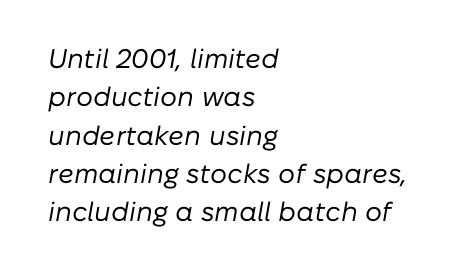
The image shows 27 px text type, italic (leaning right); set left-aligned, normal line spacing (1.42x), normal letter spacing, not underlined.
